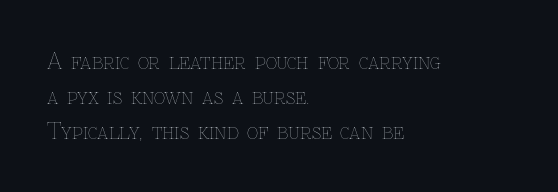
{"italic": "no", "bold": "no", "underline": "no", "align": "left", "line_spacing": "normal", "line_spacing_ratio": 1.58, "letter_spacing": "normal", "letter_spacing_em": 0.0, "glyph_px": 22}
